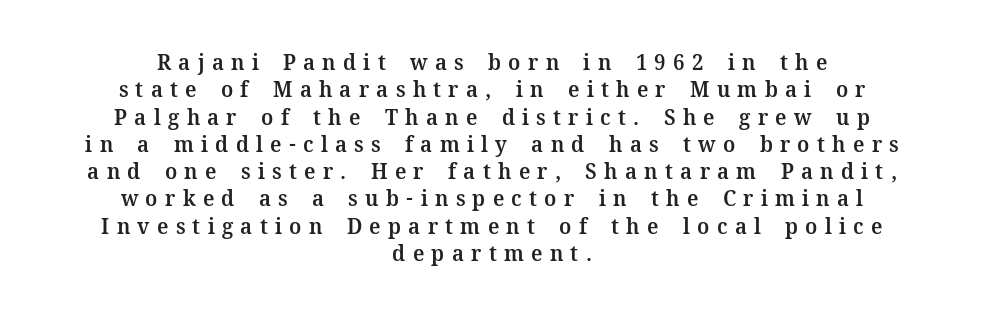
Slightly chunky letters — semibold, I'd say, not full bold. The gap between lines stays unmarked. The letters stand upright; this is a roman face. The paragraph shown floats in the horizontal middle. Look at the tracking — it's clearly loosened, letters drifting apart.
